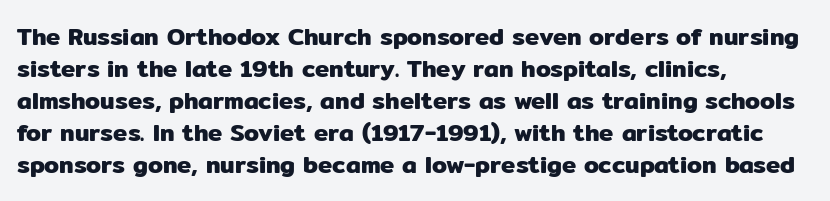
The image shows 24 px text type, upright; set left-aligned, normal line spacing (1.33x), normal letter spacing, not underlined.
